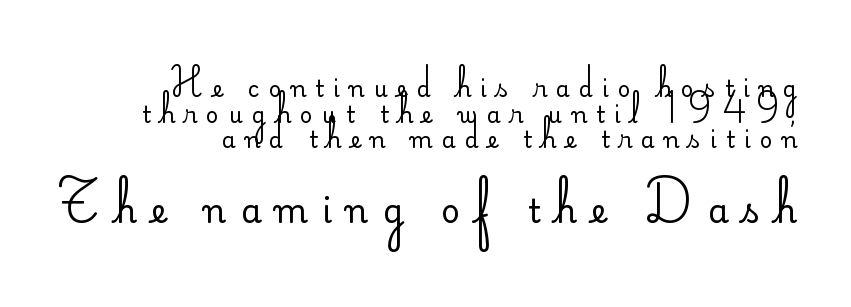
Letterform terminals end flat and unadorned throughout the passage. The letters stand straight up with perfectly vertical stems. Each letter keeps its own natural width here, so spacing adapts to shape. Which chunk is bigger? The second one — the bottom block dwarfs the top.
